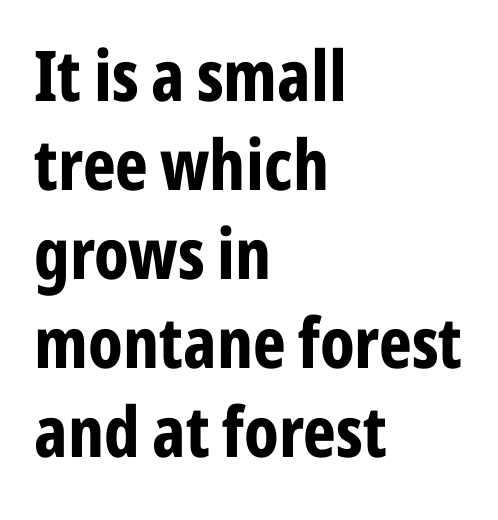
In terms of leading, this rendering sits right in the middle. Classification — sans serif. Caption: standard tracking, unaltered. Notice how the passage keeps a crisp vertical edge on the left only.
